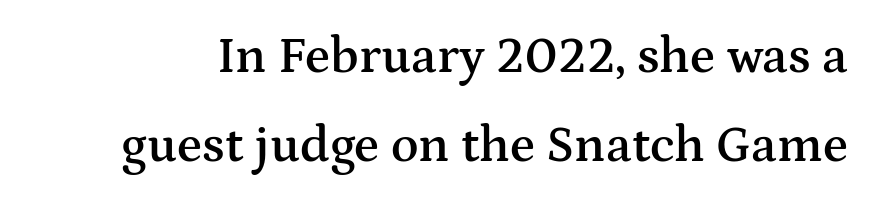
The image shows 51 px semibold, wide serif type, upright; set line spacing 1.74x, normal letter spacing, not underlined; medium stroke contrast and a medium x-height.
